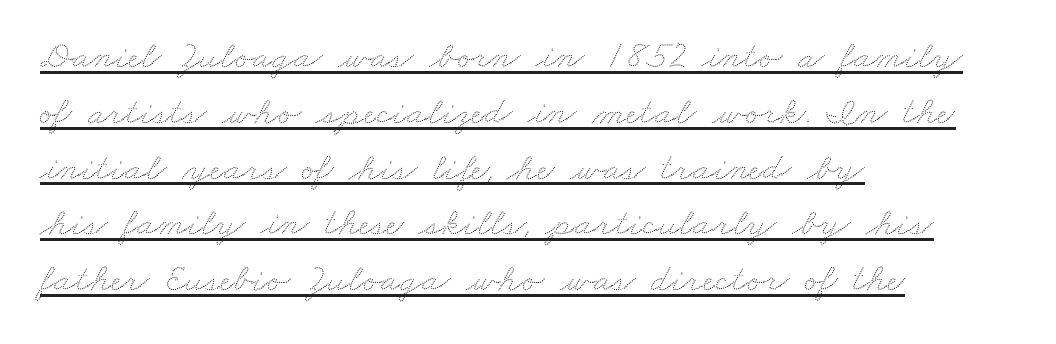
The image shows 39 px wide type; set left-aligned, normal line spacing (1.43x), normal letter spacing, underlined; low stroke contrast and a small x-height.
